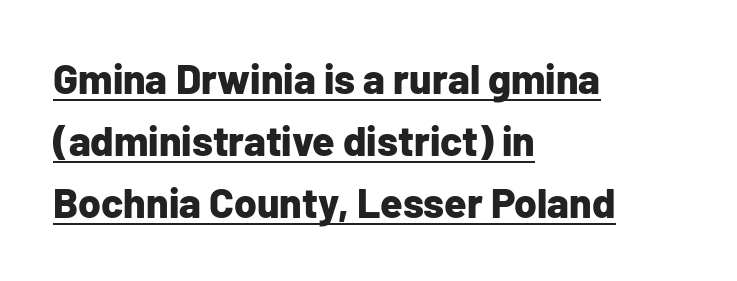
The image shows 41 px bold sans-serif type, upright; set left-aligned, normal line spacing (1.51x), normal letter spacing, underlined; low stroke contrast and a medium x-height.
